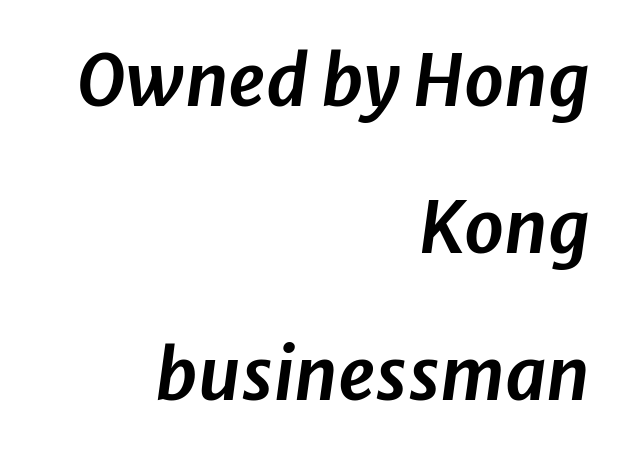
The image shows 71 px text type, italic (leaning right); set right-aligned, loose line spacing (2.07x), normal letter spacing, not underlined; low stroke contrast and a medium x-height.
